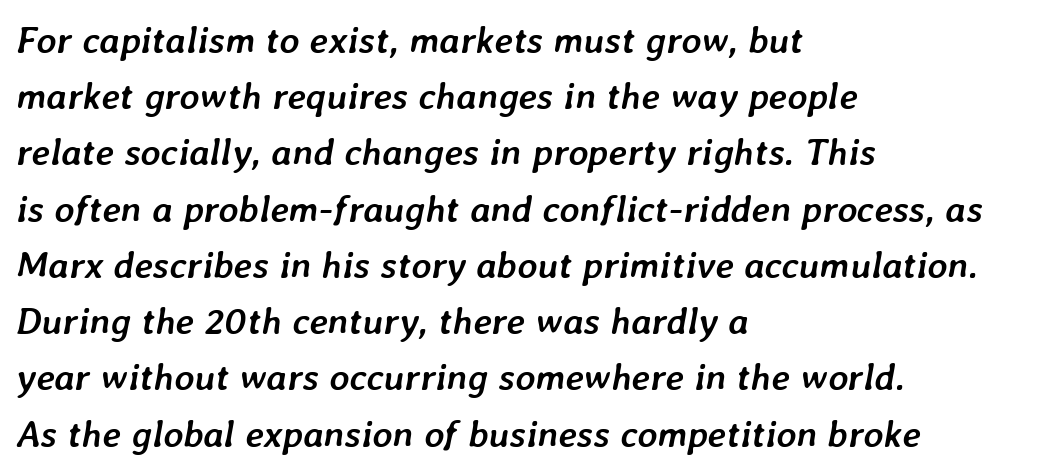
{"italic": "yes", "lean": "right", "slant_degrees": 7, "bold": "yes", "weight": "semibold", "width": "normal", "stroke_contrast": "low", "x_height": "medium", "monospaced": "no", "underline": "no", "align": "left", "line_spacing": "normal", "line_spacing_ratio": 1.48, "letter_spacing": "normal", "letter_spacing_em": 0.0, "glyph_px": 38}
